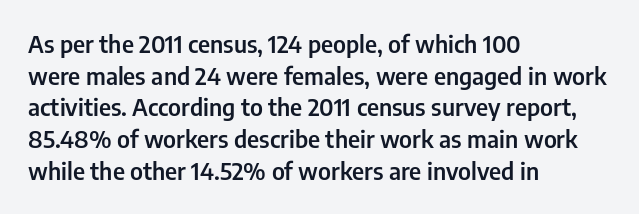
Slightly chunky letters — semibold, I'd say, not full bold. Letter spacing: default. The string is rendered with underlining switched off. Does the leading feel generous? No, just average. These lines are set flush left with a ragged right edge. The letters stand upright; this is a roman face.
